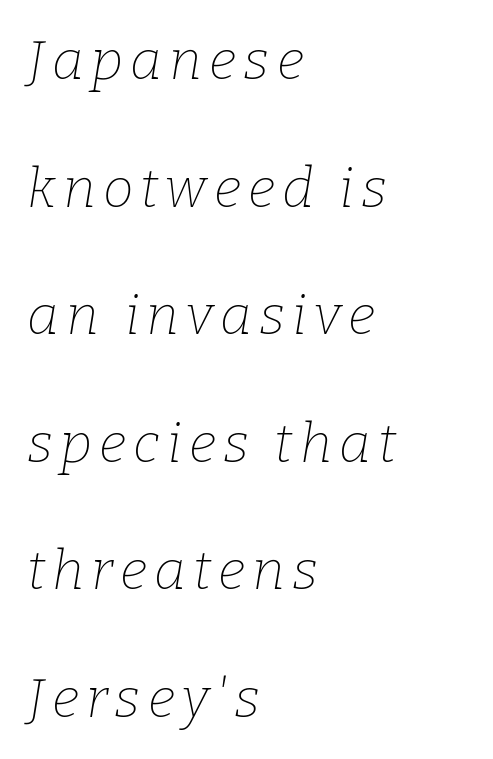
The image shows 55 px thin serif type, italic (leaning right); set left-aligned, loose line spacing (2.32x), not underlined; low stroke contrast and a medium x-height.
